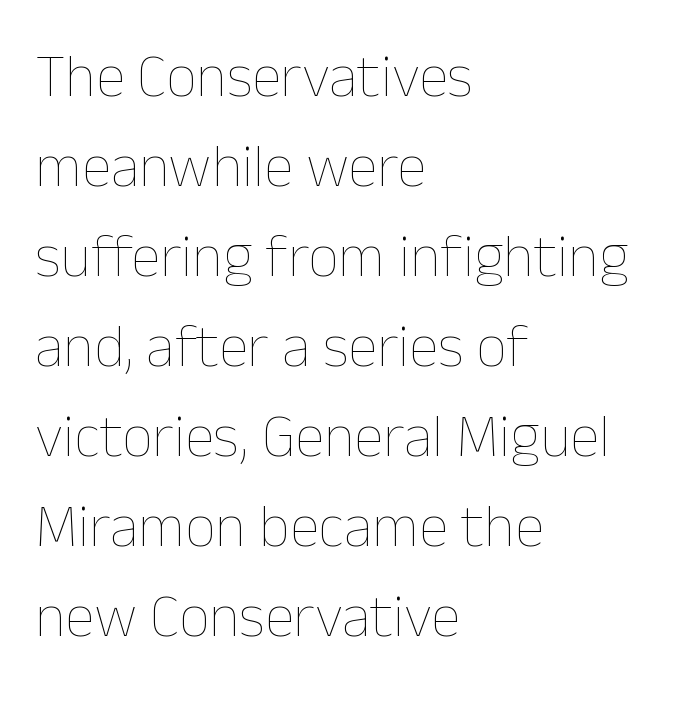
Q: Is the text bold? A: No.
Q: Is the text italic (slanted)? A: No, it is upright.
Q: Is the text underlined? A: No.
Q: How is the paragraph aligned? A: Left-aligned.
Q: Is the spacing between letters normal or unusually wide? A: Normal.
Q: Is the spacing between lines tight, normal or loose? A: Normal.
Q: Width (condensed, normal, or wide)? A: Normal.
Q: Stroke contrast? A: Low.
Q: x-height? A: Medium.
Q: Monospaced? A: No.
